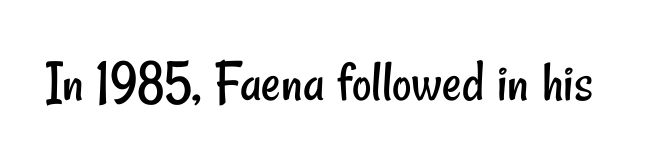
{"serif": "no", "bold": "no", "weight": "regular", "width": "condensed", "stroke_contrast": "low", "x_height": "small", "monospaced": "no", "underline": "no", "letter_spacing": "normal", "letter_spacing_em": 0.0, "glyph_px": 60}
